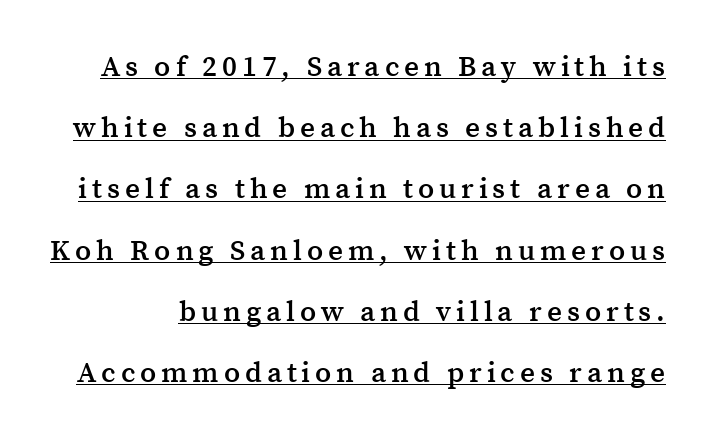
The image shows 29 px semibold serif type, upright; set loose line spacing (2.11x), underlined; medium stroke contrast and a medium x-height.
